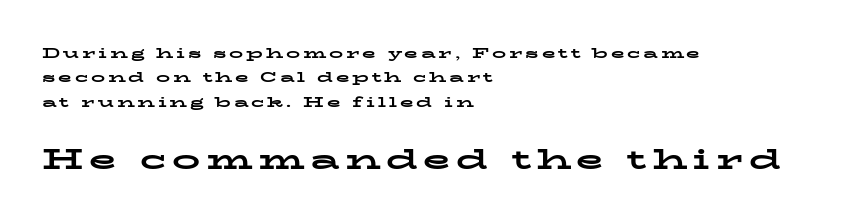
Q: Is the text bold? A: Yes.
Q: Is the text italic (slanted)? A: No, it is upright.
Q: Is the typeface a serif or a sans-serif typeface? A: Serif.
Q: Is the text underlined? A: No.
Q: How is the paragraph aligned? A: Left-aligned.
Q: Is the spacing between letters normal or unusually wide? A: Unusually wide.
Q: Which block of text is set in a larger size, the first (top) or the second (bottom)? A: The second (bottom) one.
Q: Width (condensed, normal, or wide)? A: Wide.
Q: Stroke contrast? A: Low.
Q: x-height? A: Medium.
Q: Monospaced? A: No.
